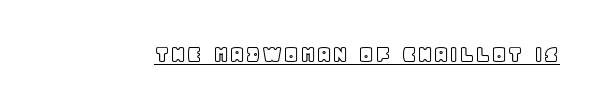
The image shows 26 px text type, upright; set normal letter spacing, underlined.
